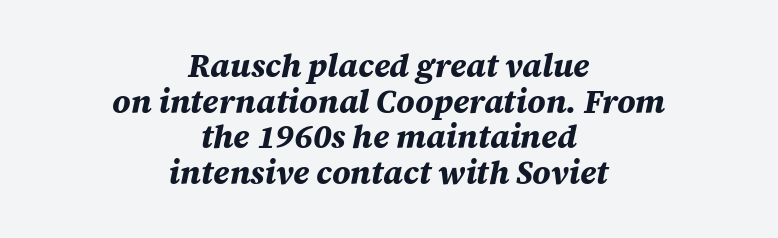
{"italic": "yes", "lean": "right", "slant_degrees": 12, "bold": "yes", "weight": "bold", "width": "normal", "stroke_contrast": "medium", "x_height": "large", "monospaced": "no", "underline": "no", "align": "center", "line_spacing": "tight", "line_spacing_ratio": 1.11, "letter_spacing": "normal", "letter_spacing_em": 0.0, "glyph_px": 32}
